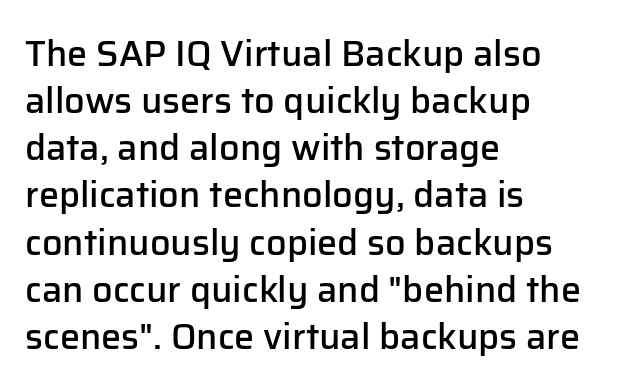
Q: Is the text bold? A: Semi-bold.
Q: Is the text italic (slanted)? A: No, it is upright.
Q: Is the typeface a serif or a sans-serif typeface? A: Sans-serif.
Q: Is the text underlined? A: No.
Q: How is the paragraph aligned? A: Left-aligned.
Q: Is the spacing between letters normal or unusually wide? A: Normal.
Q: Is the spacing between lines tight, normal or loose? A: Normal.
Q: Width (condensed, normal, or wide)? A: Normal.
Q: Stroke contrast? A: Low.
Q: x-height? A: Medium.
Q: Monospaced? A: No.
